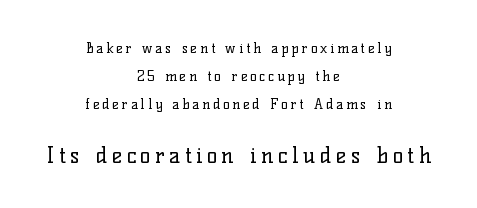
Q: Is the text bold? A: No.
Q: Is the text italic (slanted)? A: No, it is upright.
Q: Is the text underlined? A: No.
Q: How is the paragraph aligned? A: Centered.
Q: Is the spacing between letters normal or unusually wide? A: Unusually wide.
Q: Is the spacing between lines tight, normal or loose? A: Loose.
Q: Which block of text is set in a larger size, the first (top) or the second (bottom)? A: The second (bottom) one.
